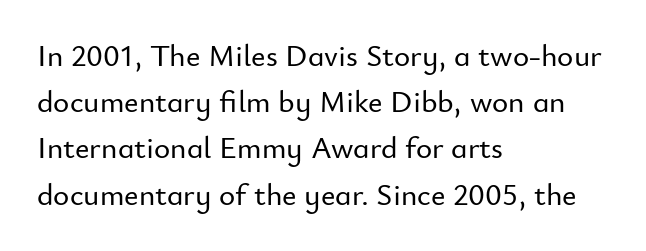
The zone under the glyphs is completely vacant. The tracking reads as untouched default to a designer's eye. Proportional: the letters do not fall into vertical columns. In terms of posture, this sample is upright.
